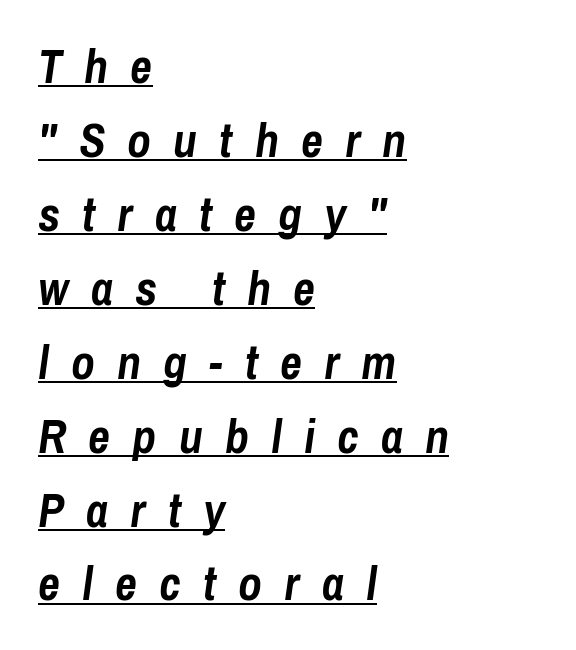
You'd pick this weight for a headline — it's a proper bold. The lettering is marked with a stroke running underneath it. Compared with typical body copy, the letter spacing here is much looser. Compared with ordinary roman type, these characters are visibly tilted.
